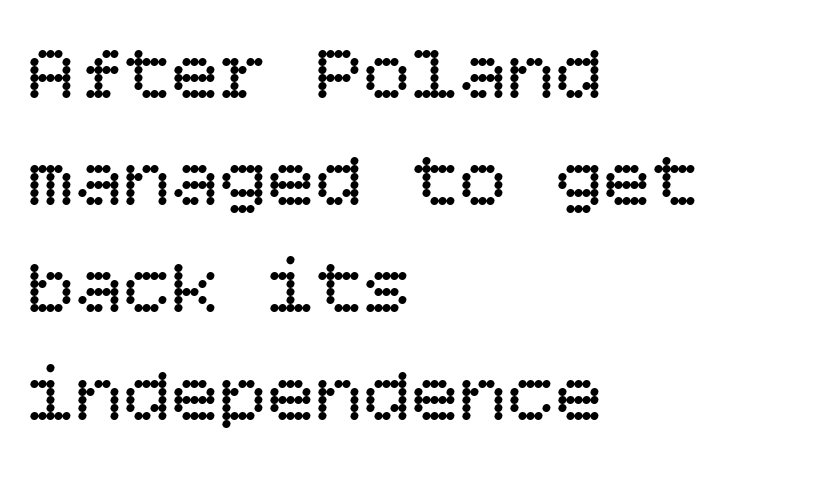
The image shows 80 px regular-weight type, upright; set left-aligned, normal line spacing (1.34x), normal letter spacing, not underlined; low stroke contrast and a large x-height.
